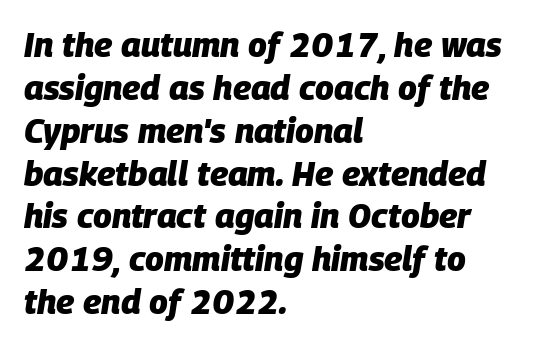
{"italic": "yes", "lean": "right", "slant_degrees": 9, "bold": "yes", "weight": "heavy", "width": "normal", "stroke_contrast": "low", "x_height": "large", "monospaced": "no", "underline": "no", "align": "left", "line_spacing": "normal", "line_spacing_ratio": 1.26, "letter_spacing": "normal", "letter_spacing_em": 0.0, "glyph_px": 34}
